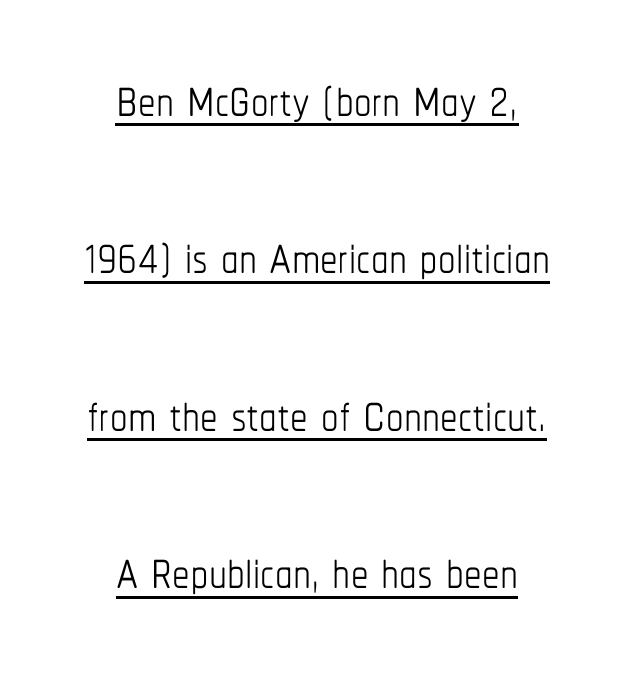
The image shows 70 px thin, condensed type, upright; set centered, loose line spacing (2.25x), normal letter spacing, underlined; low stroke contrast and a medium x-height.
